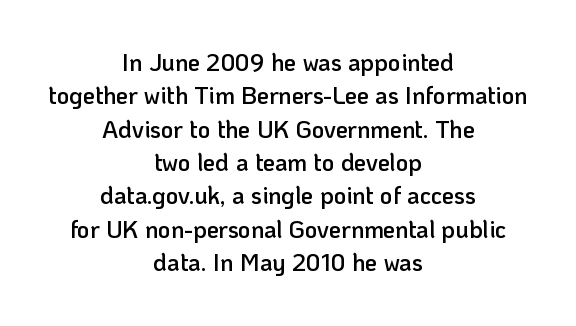
Students, observe: this is what conventionally led text looks like. Line starts and ends both wander, symmetrically. Characters follow at the spacing the type designer built in. You can tell it's not italic because the verticals are truly vertical. Typographic density is moderately raised because the face is semibold. The space beneath each line is pristine and unruled.
